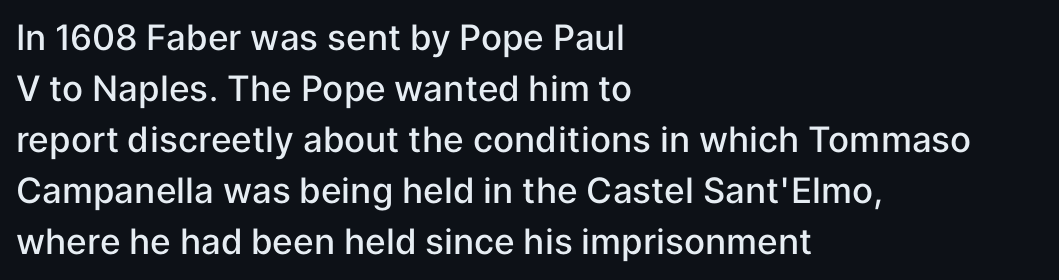
Is the block centered? No — it sits flush against the left margin. Bold? Not quite — semibold, heavier than regular but stopping short. The letters advance in unequal steps, a hallmark of proportional type. Type without underlining. Vertical spacing — default.
